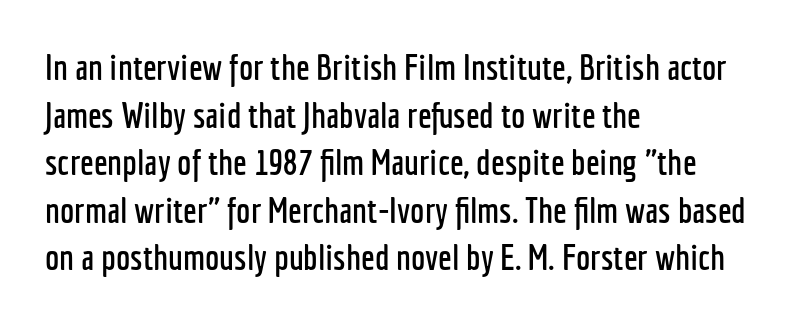
{"serif": "no", "italic": "no", "width": "condensed", "stroke_contrast": "low", "x_height": "medium", "monospaced": "no", "underline": "no", "align": "left", "line_spacing": "normal", "line_spacing_ratio": 1.32, "letter_spacing": "normal", "letter_spacing_em": 0.0, "glyph_px": 36}
